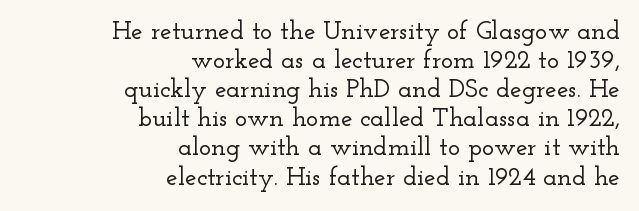
{"italic": "no", "underline": "no", "align": "right", "line_spacing": "tight", "line_spacing_ratio": 1.12, "letter_spacing": "normal", "letter_spacing_em": 0.0, "glyph_px": 26}
